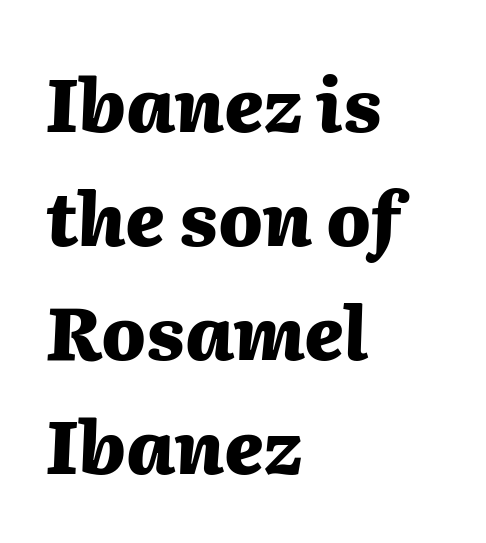
Notice how the passage keeps a crisp vertical edge on the left only. Strong, thick strokes mark this as bold type. Rendered with sloped, italic letterforms. Standard letterfit; no display-style spreading of the glyphs. The strip under each line holds only bare page. Think of a printed novel: that variable character pitch is what you see here.
